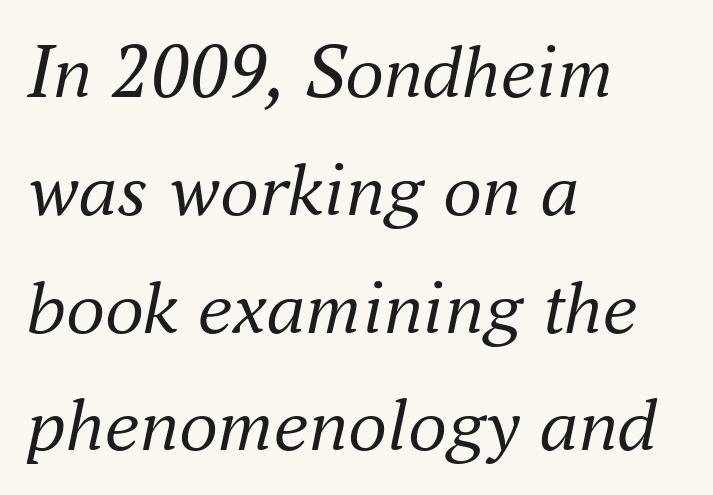
{"serif": "yes", "italic": "yes", "lean": "right", "slant_degrees": 16, "bold": "no", "weight": "regular", "width": "normal", "stroke_contrast": "medium", "x_height": "small", "monospaced": "no", "underline": "no", "align": "left", "line_spacing": "normal", "line_spacing_ratio": 1.51, "letter_spacing": "normal", "letter_spacing_em": 0.0, "glyph_px": 78}
